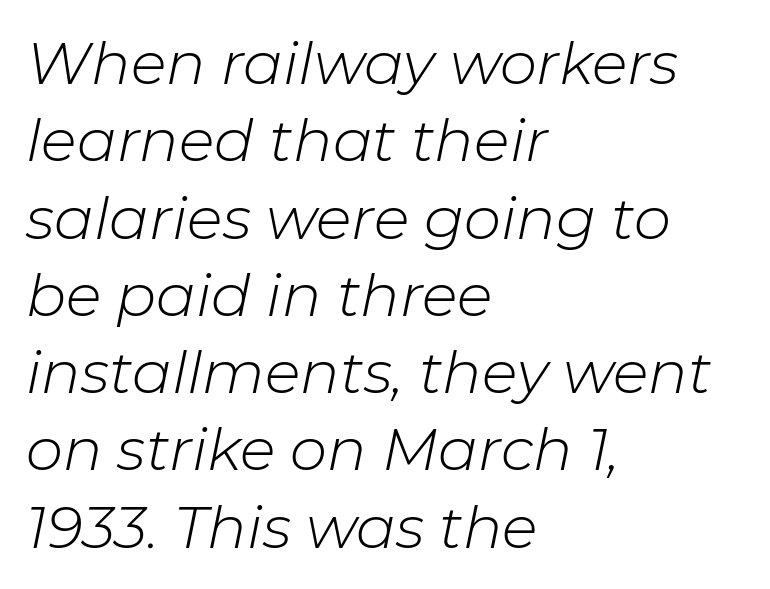
Q: Is the text bold? A: No.
Q: Is the text italic (slanted)? A: Yes, it leans right by about 11 degrees.
Q: Is the text underlined? A: No.
Q: How is the paragraph aligned? A: Left-aligned.
Q: Is the spacing between letters normal or unusually wide? A: Normal.
Q: Is the spacing between lines tight, normal or loose? A: Normal.
Q: Width (condensed, normal, or wide)? A: Normal.
Q: Stroke contrast? A: Low.
Q: x-height? A: Medium.
Q: Monospaced? A: No.
